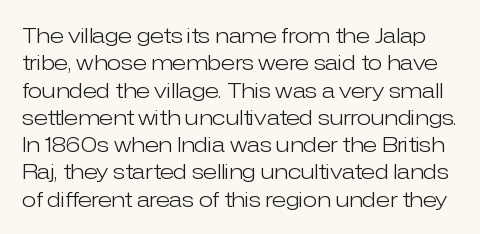
{"italic": "no", "bold": "no", "underline": "no", "line_spacing": "normal", "line_spacing_ratio": 1.3, "letter_spacing": "normal", "letter_spacing_em": 0.0, "glyph_px": 21}
